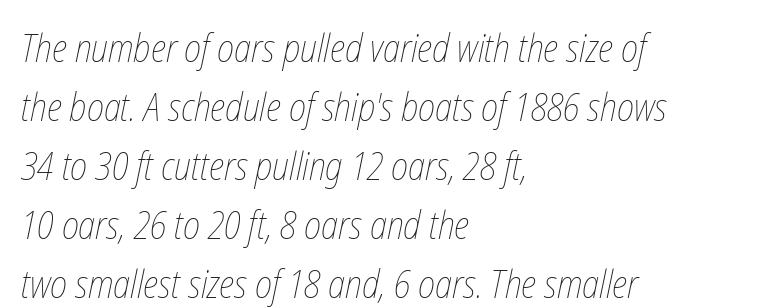
Just letters on the line, the space beneath them empty. The passage shown is typed in a proportional face where columns would drift. Line spacing here is normal. Weight: not bold — regular or lighter. Visually the block forms a straight wall on the left and a jagged coastline on the right. There is no visible air inserted between adjacent glyphs.
